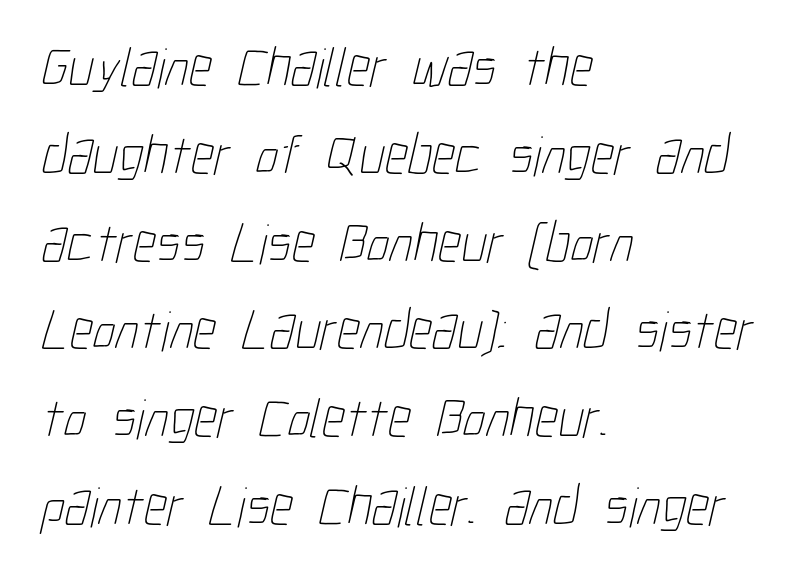
Q: Is the text bold? A: No.
Q: Is the text underlined? A: No.
Q: How is the paragraph aligned? A: Left-aligned.
Q: Is the spacing between letters normal or unusually wide? A: Normal.
Q: Is the spacing between lines tight, normal or loose? A: Normal.
Q: Width (condensed, normal, or wide)? A: Condensed.
Q: Stroke contrast? A: Low.
Q: x-height? A: Medium.
Q: Monospaced? A: No.
